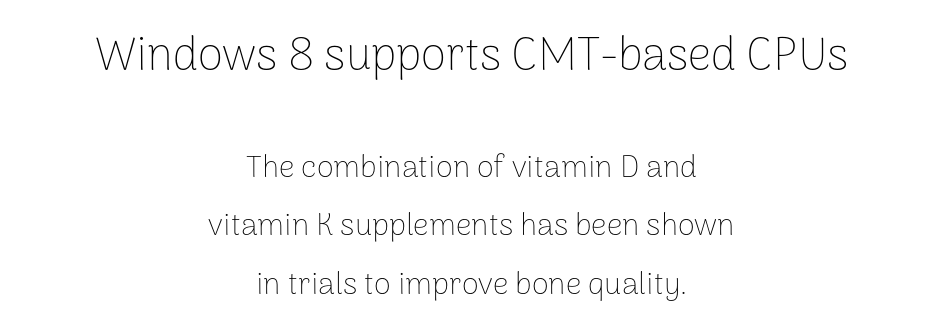
Only glyphs here, with clear space below each row. What kind of face is this? One without serifs — a sans. The rendering uses natural spacing where letterforms have individual widths. In CSS terms this would be text-align: center. The first block has been scaled up relative to the second. What stands out about the letter spacing? Nothing — it is the standard amount.
